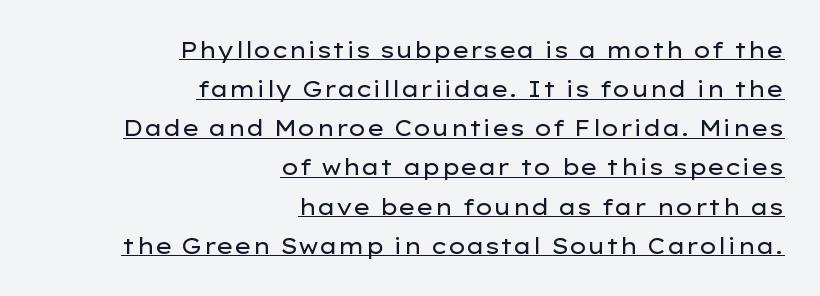
{"italic": "no", "bold": "no", "underline": "yes", "align": "right", "line_spacing_ratio": 1.78, "letter_spacing": "normal", "letter_spacing_em": 0.0, "glyph_px": 22}
